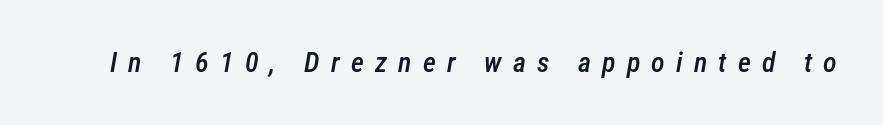
Q: Is the text bold? A: Semi-bold.
Q: Is the text italic (slanted)? A: Yes, it leans right by about 12 degrees.
Q: Is the text underlined? A: No.
Q: Is the spacing between letters normal or unusually wide? A: Unusually wide.
Q: Width (condensed, normal, or wide)? A: Condensed.
Q: Stroke contrast? A: Low.
Q: x-height? A: Medium.
Q: Monospaced? A: No.
